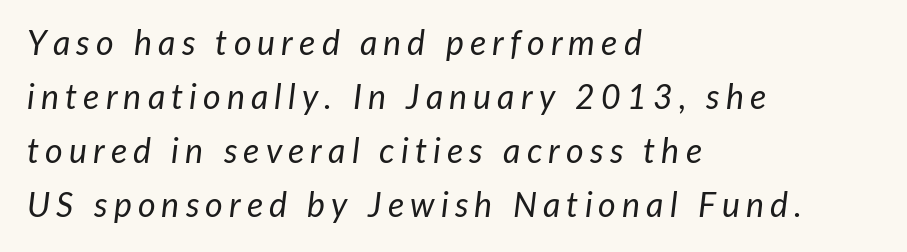
The image shows 34 px regular-weight type, italic (leaning right); set left-aligned, normal line spacing (1.59x), not underlined; low stroke contrast and a medium x-height.
